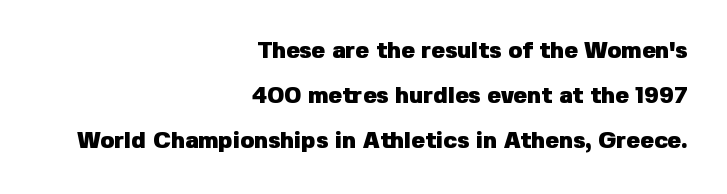
Q: Is the text bold? A: Yes.
Q: Is the text italic (slanted)? A: No, it is upright.
Q: Is the text underlined? A: No.
Q: How is the paragraph aligned? A: Right-aligned.
Q: Is the spacing between letters normal or unusually wide? A: Normal.
Q: Is the spacing between lines tight, normal or loose? A: Loose.
